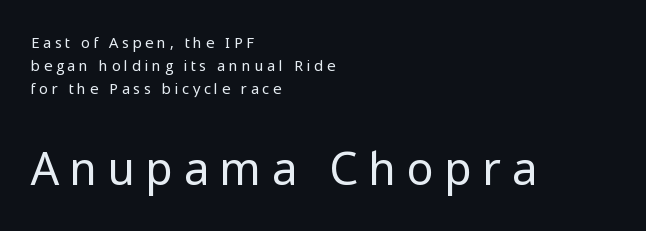
The rendering shows plain stroke endings on the letterforms — a sans-serif design. The face used here is proportionally spaced, like ordinary book or web type. Display-style spreading of the glyphs; the letterfit is very open. A bare baseline throughout the passage. This rendering uses left alignment, leaving the right contour irregular.
